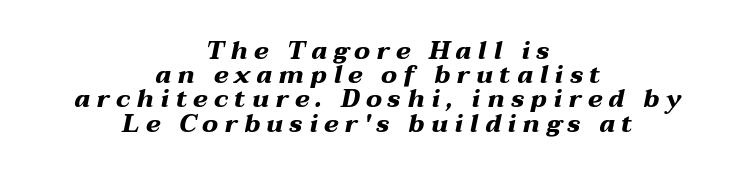
One-word summary of the alignment: center. Only glyphs here, with clear space below each row. The whole block is typeset with a tilt. Reading down the column, the eye jumps only a short way to each next line.
